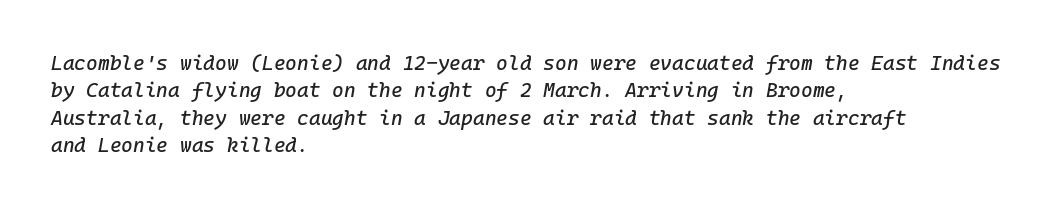
Each row of text sits above clean, open space. Regular leading. Notice how the passage keeps a crisp vertical edge on the left only. Every character sits at an angle, as italics do.
